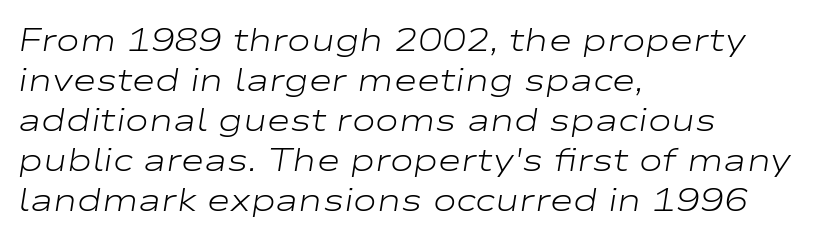
The image shows 32 px light, wide type, italic (leaning right); set left-aligned, normal line spacing (1.25x), normal letter spacing, not underlined; low stroke contrast and a medium x-height.
